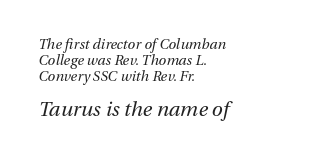
This sample uses plain, unmodified letter spacing. Weight: not bold — regular or lighter. Underlining? Definitely not there. Left-aligned paragraph, ragged on the right.
